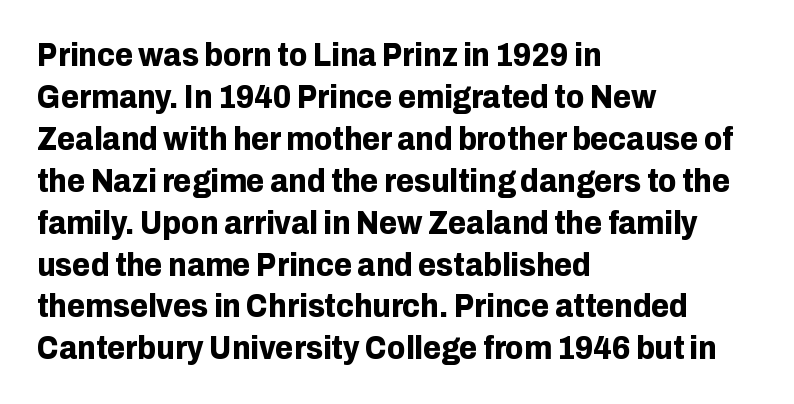
The image shows 33 px bold sans-serif type, upright; set left-aligned, normal line spacing (1.27x), normal letter spacing, not underlined; low stroke contrast and a medium x-height.
